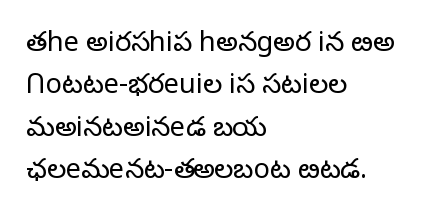
Q: Is the text bold? A: No.
Q: Is the text italic (slanted)? A: No, it is upright.
Q: Is the text underlined? A: No.
Q: How is the paragraph aligned? A: Left-aligned.
Q: Is the spacing between letters normal or unusually wide? A: Normal.
Q: Is the spacing between lines tight, normal or loose? A: Normal.
